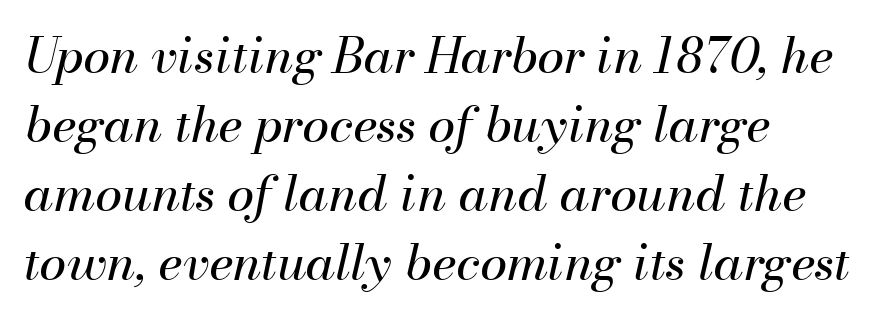
Do the characters align in a grid? No, the font is proportional. If you drew a line through each stem, it would be angled. Honestly, the row spacing looks completely unremarkable. Inter-character spacing is left at the font's built-in metrics.
